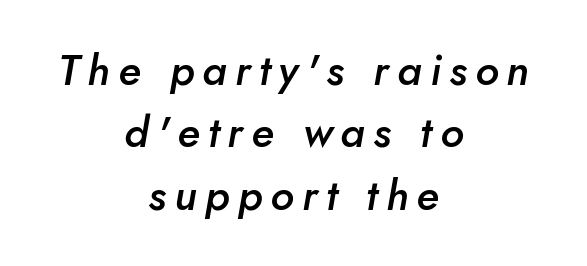
The gap between lines stays unmarked. The rendering uses a moderate line-height, typical for paragraphs. Posture: slanted. Each letter keeps its own natural width here, so spacing adapts to shape. Compared with a flush-left layout, this one balances lines on the center instead. Slightly chunky letters — semibold, I'd say, not full bold.
